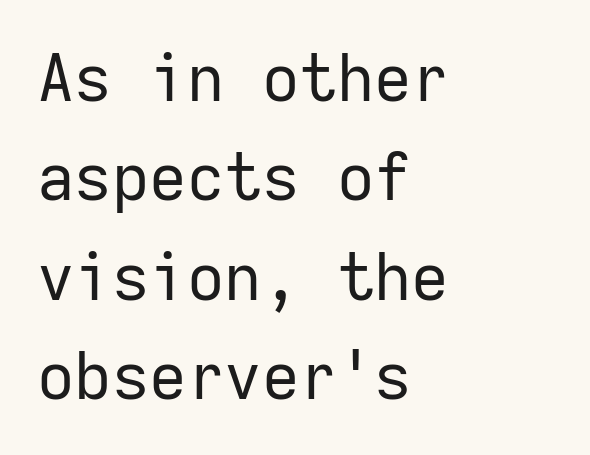
The line texture is even and compact thanks to regular tracking. The letters march in equal steps, a hallmark of fixed-pitch type. Typeset ragged right — the left edge is the straight one. The designer left line spacing at the default. Stroke thickness stays within the range of a standard reading face or lighter. The space directly below the letters is spotless.
